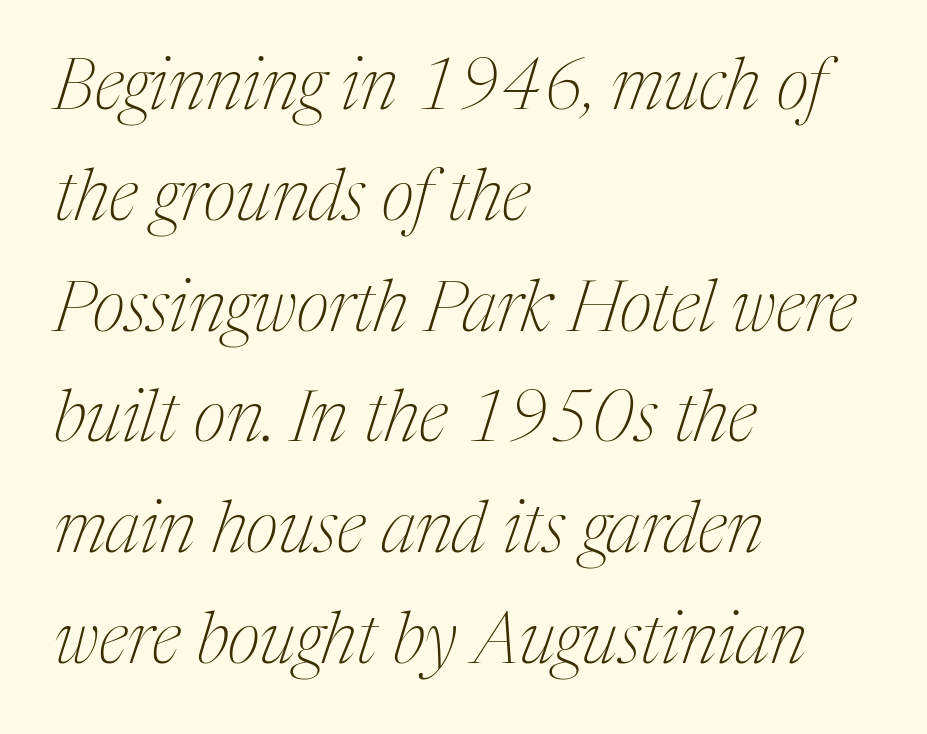
{"serif": "yes", "italic": "yes", "lean": "right", "slant_degrees": 17, "bold": "no", "weight": "thin", "width": "condensed", "stroke_contrast": "medium", "x_height": "medium", "monospaced": "no", "underline": "no", "align": "left", "line_spacing": "normal", "line_spacing_ratio": 1.56, "letter_spacing": "normal", "letter_spacing_em": 0.0, "glyph_px": 71}
